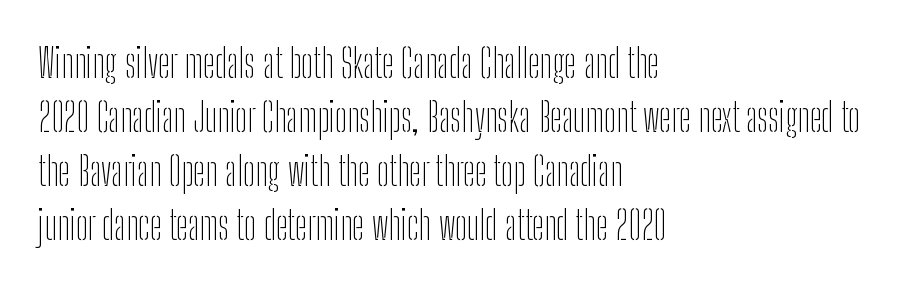
The image shows 40 px thin, condensed sans-serif type, upright; set left-aligned, normal line spacing (1.35x), normal letter spacing, not underlined; low stroke contrast and a medium x-height.
